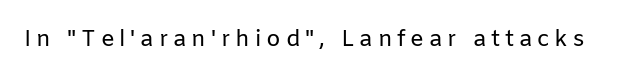
It's the straight-up-and-down kind of type. No extra ink here — the face is not bold. Descender tails drop into unmarked territory. Short note: letters widely spaced.
